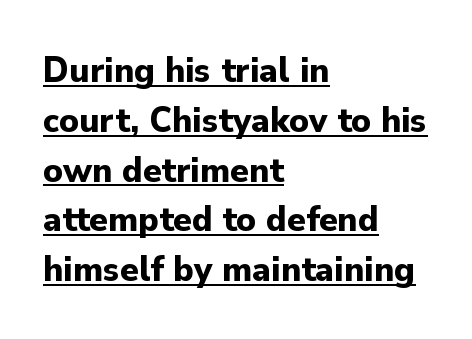
Ascenders rise straight up at ninety degrees. Weight check: bold — yes, fully. The font family rendered here belongs to the sans-serif group. Horizontal alignment here is leftward, the default for most running prose. Leading: standard.
